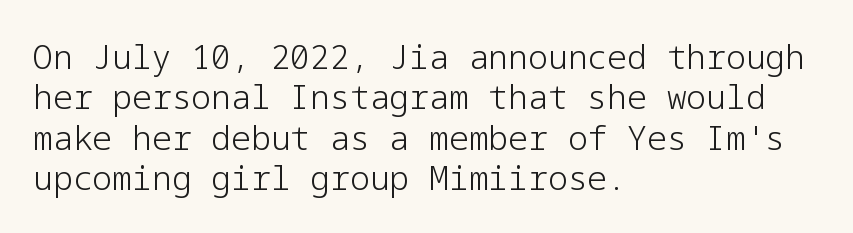
{"serif": "no", "italic": "no", "bold": "no", "weight": "light", "width": "normal", "stroke_contrast": "low", "x_height": "medium", "underline": "no", "align": "left", "line_spacing_ratio": 1.22, "letter_spacing": "normal", "letter_spacing_em": 0.0, "glyph_px": 33}
